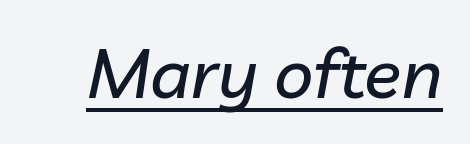
Q: Is the text italic (slanted)? A: Yes, it leans right by about 10 degrees.
Q: Is the text underlined? A: Yes.
Q: Is the spacing between letters normal or unusually wide? A: Normal.
Q: Width (condensed, normal, or wide)? A: Normal.
Q: Stroke contrast? A: Low.
Q: x-height? A: Medium.
Q: Monospaced? A: No.
